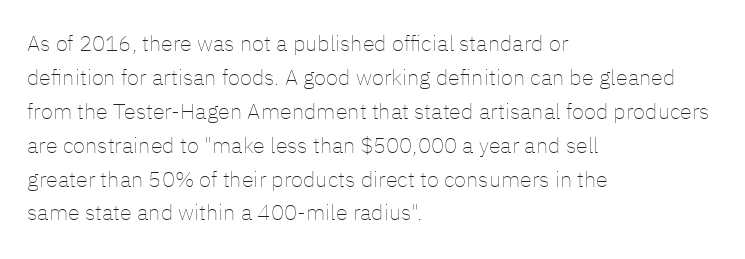
The image shows 22 px text type, upright; set left-aligned, normal line spacing (1.54x), normal letter spacing, not underlined.
